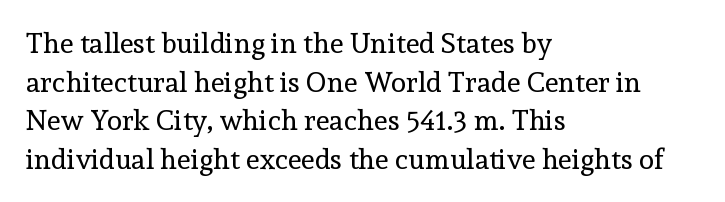
Q: Is the text bold? A: No.
Q: Is the text italic (slanted)? A: No, it is upright.
Q: Is the typeface a serif or a sans-serif typeface? A: Serif.
Q: Is the text underlined? A: No.
Q: How is the paragraph aligned? A: Left-aligned.
Q: Is the spacing between letters normal or unusually wide? A: Normal.
Q: Is the spacing between lines tight, normal or loose? A: Normal.
Q: Width (condensed, normal, or wide)? A: Normal.
Q: x-height? A: Medium.
Q: Monospaced? A: No.
